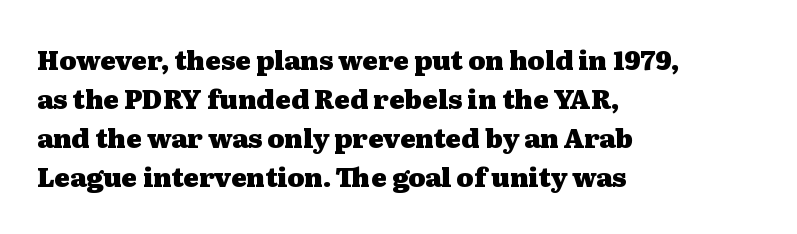
Q: Is the text bold? A: Yes.
Q: Is the text italic (slanted)? A: No, it is upright.
Q: Is the text underlined? A: No.
Q: How is the paragraph aligned? A: Left-aligned.
Q: Is the spacing between letters normal or unusually wide? A: Normal.
Q: Is the spacing between lines tight, normal or loose? A: Normal.
